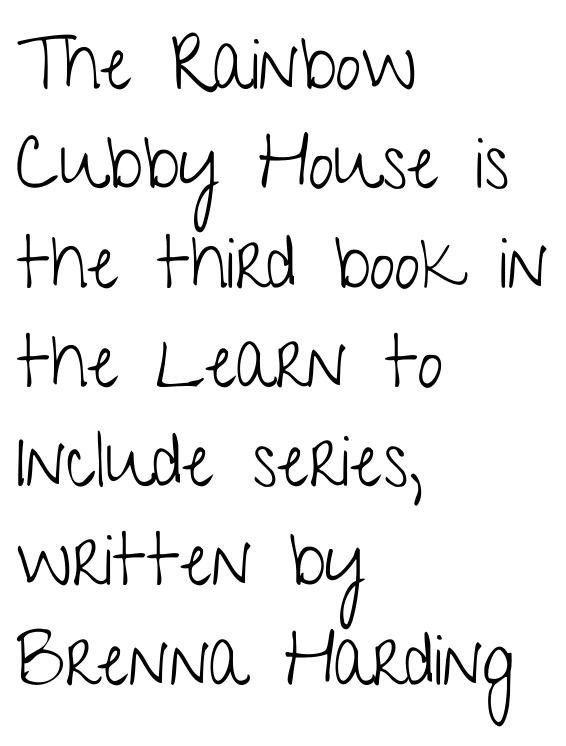
What stands out about the letter spacing? Nothing — it is the standard amount. Note: no serifs on the glyphs. Note the varied advance widths — an 'i' is clearly narrower than an 'm'. The lines are quadded left. The letters look calm and open, with moderate or lighter stems. Unlike italic type, these characters show no tilt at all.
